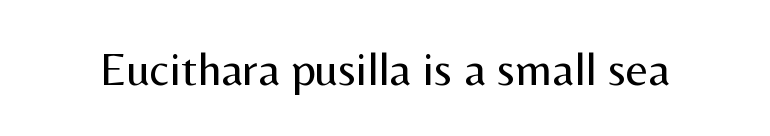
The image shows 48 px regular-weight sans-serif type, upright; set normal letter spacing, not underlined; medium stroke contrast and a medium x-height.
